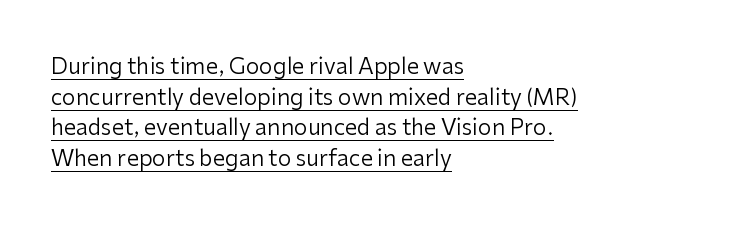
{"italic": "no", "bold": "no", "underline": "yes", "align": "left", "line_spacing": "normal", "line_spacing_ratio": 1.39, "letter_spacing": "normal", "letter_spacing_em": 0.0, "glyph_px": 22}
